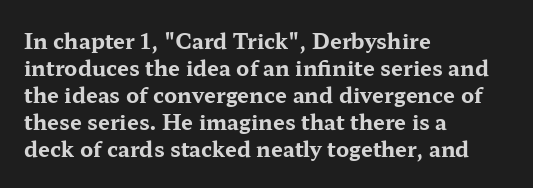
The image shows 21 px bold type, upright; set left-aligned, normal line spacing (1.28x), normal letter spacing, not underlined.
